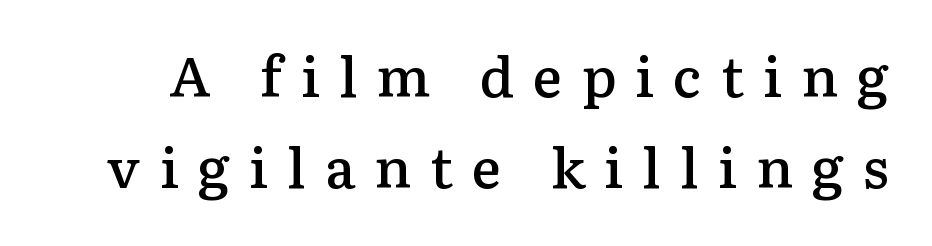
{"serif": "yes", "italic": "no", "bold": "semi", "weight": "semibold", "width": "normal", "stroke_contrast": "low", "x_height": "medium", "monospaced": "no", "underline": "no", "line_spacing": "normal", "line_spacing_ratio": 1.63, "letter_spacing": "wide", "letter_spacing_em": 0.34, "glyph_px": 56}
